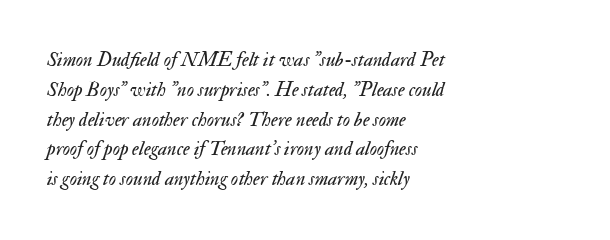
A typesetter would mark this as italic. Inter-character spacing is left at the font's built-in metrics. Layout note: lines flush left. Each new line begins a customary step beneath the previous one. The typeface has the unassuming heft of standard copy or less. The string is rendered with underlining switched off.
